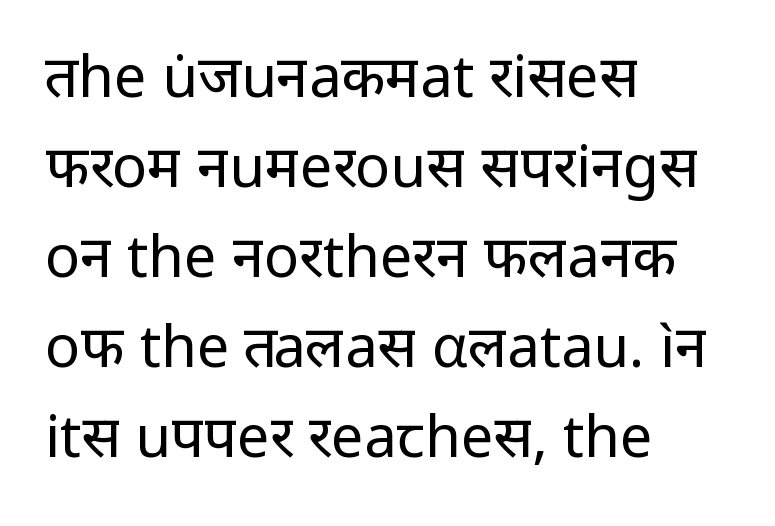
{"serif": "no", "italic": "no", "bold": "no", "weight": "regular", "width": "normal", "stroke_contrast": "low", "x_height": "medium", "monospaced": "no", "underline": "no", "align": "left", "line_spacing": "normal", "line_spacing_ratio": 1.55, "letter_spacing": "normal", "letter_spacing_em": 0.0, "glyph_px": 58}
